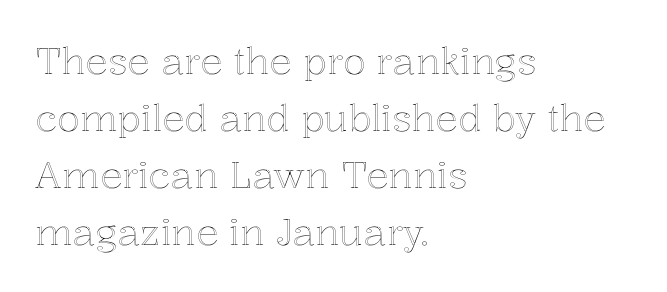
The image shows 37 px text type, upright; set left-aligned, normal line spacing (1.54x), normal letter spacing, not underlined; a medium x-height.
